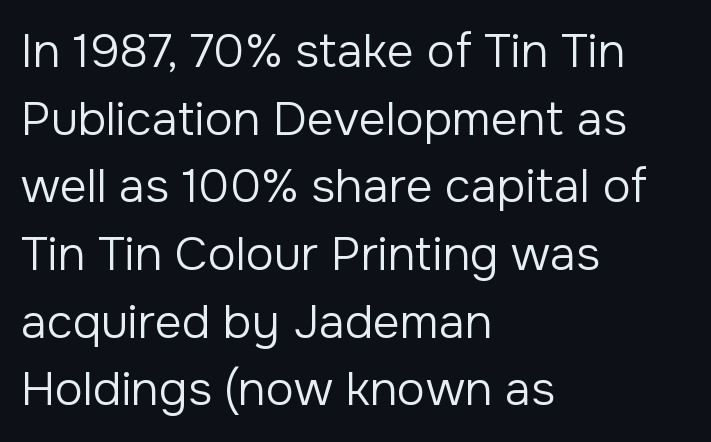
The image shows 47 px regular-weight sans-serif type, upright; set left-aligned, normal line spacing (1.44x), normal letter spacing, not underlined; low stroke contrast and a medium x-height.
